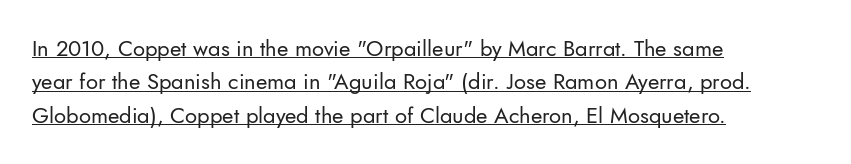
Q: Is the text bold? A: No.
Q: Is the text italic (slanted)? A: No, it is upright.
Q: Is the text underlined? A: Yes.
Q: How is the paragraph aligned? A: Left-aligned.
Q: Is the spacing between letters normal or unusually wide? A: Normal.
Q: Is the spacing between lines tight, normal or loose? A: Normal.
